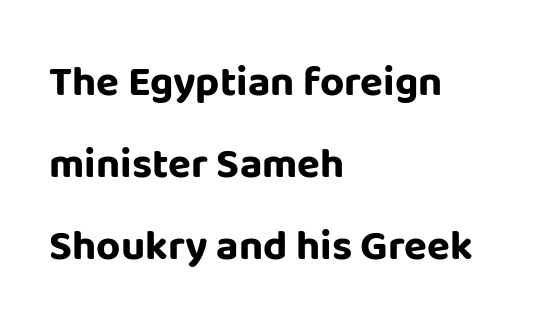
{"serif": "no", "italic": "no", "bold": "yes", "weight": "bold", "width": "normal", "stroke_contrast": "low", "x_height": "large", "monospaced": "no", "underline": "no", "align": "left", "line_spacing": "loose", "line_spacing_ratio": 1.95, "letter_spacing": "normal", "letter_spacing_em": 0.0, "glyph_px": 42}
